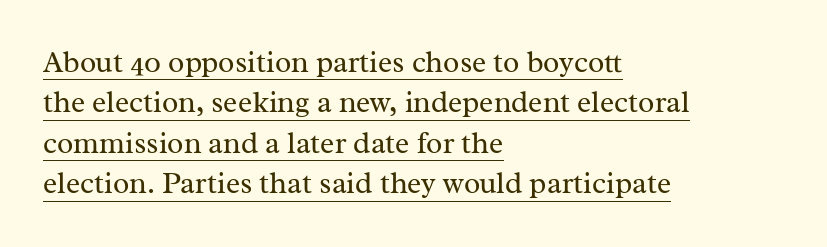
{"serif": "yes", "italic": "no", "bold": "no", "weight": "regular", "width": "normal", "stroke_contrast": "medium", "x_height": "medium", "monospaced": "no", "underline": "yes", "align": "left", "line_spacing": "normal", "line_spacing_ratio": 1.35, "letter_spacing": "normal", "letter_spacing_em": 0.0, "glyph_px": 30}
